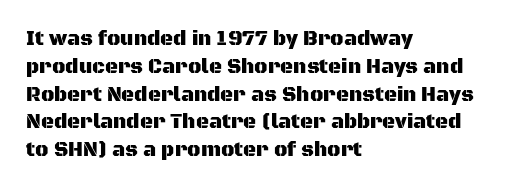
Q: Is the text italic (slanted)? A: No, it is upright.
Q: Is the text underlined? A: No.
Q: How is the paragraph aligned? A: Left-aligned.
Q: Is the spacing between letters normal or unusually wide? A: Normal.
Q: Is the spacing between lines tight, normal or loose? A: Normal.
